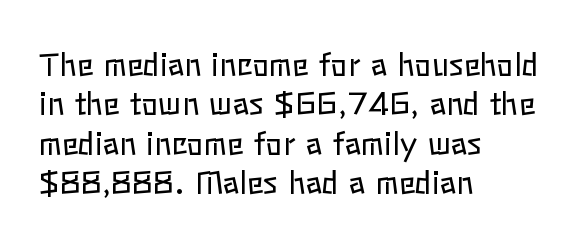
{"italic": "no", "bold": "no", "weight": "regular", "width": "normal", "stroke_contrast": "low", "x_height": "medium", "monospaced": "no", "underline": "no", "align": "left", "line_spacing": "normal", "line_spacing_ratio": 1.27, "letter_spacing": "normal", "letter_spacing_em": 0.0, "glyph_px": 31}
